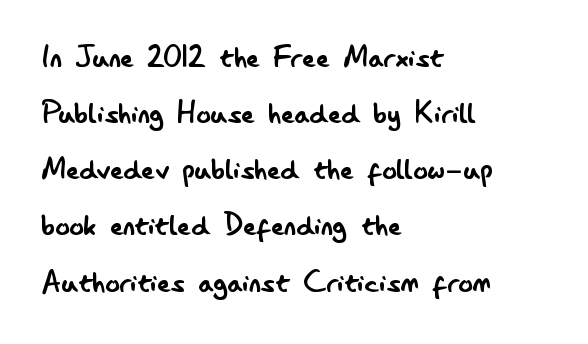
Horizontal alignment here is leftward, the default for most running prose. No extra tracking has been applied to these lines. Clear beneath every line of the passage. Character widths vary here, with narrow letters taking less room than wide ones.
